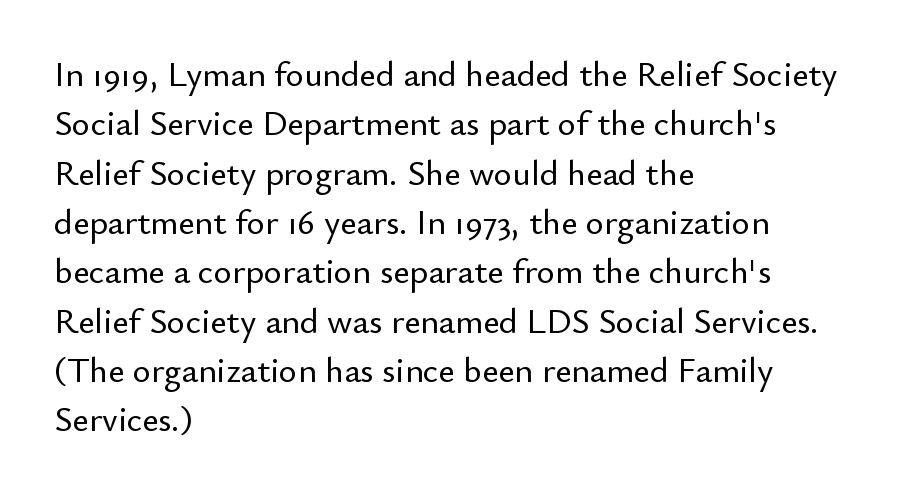
Posture: straight, roman, zero tilt. Here the designer chose a conventional face with non-uniform glyph widths. Only glyphs here, with clear space below each row. The vertical gap from one line to the next is medium.
